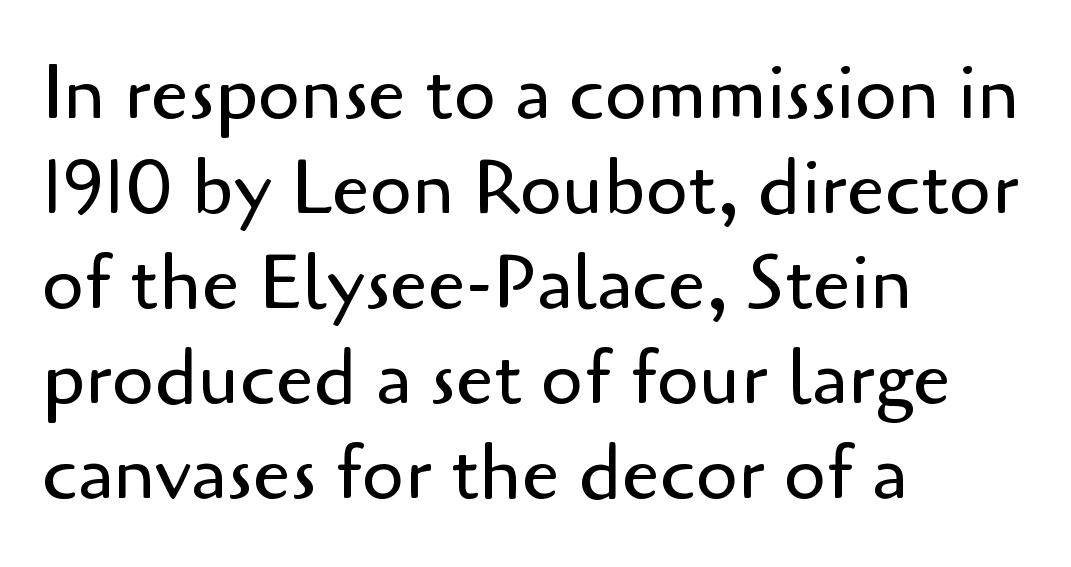
{"serif": "no", "italic": "no", "bold": "no", "weight": "regular", "width": "normal", "stroke_contrast": "low", "x_height": "small", "monospaced": "no", "underline": "no", "align": "left", "line_spacing": "normal", "line_spacing_ratio": 1.25, "letter_spacing": "normal", "letter_spacing_em": 0.0, "glyph_px": 76}
